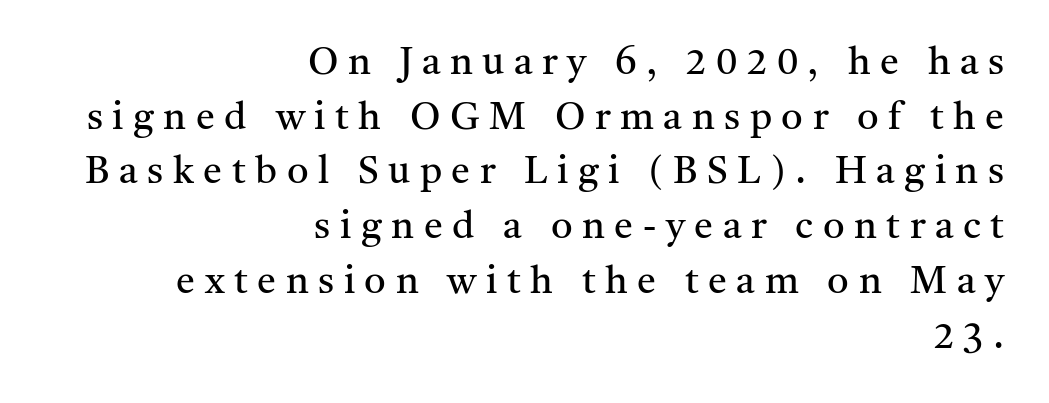
The image shows 38 px regular-weight serif type, upright; set right-aligned, normal line spacing (1.44x), unusually wide letter spacing (+0.25 em), not underlined; medium stroke contrast and a medium x-height.
